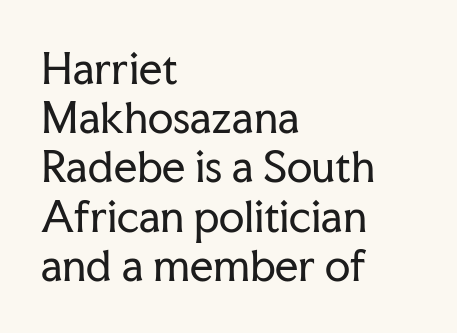
It's the straight-up-and-down kind of type. Horizontally, the lines are justified to the leading edge only. Bare-footed words on every line. Stroke terminals: seriffed.
